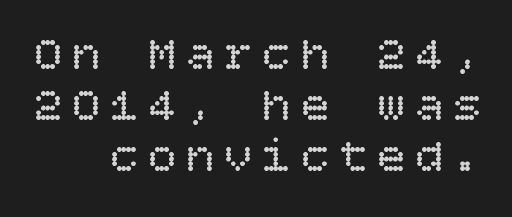
The characters are drawn with everyday or finer stroke widths. What stands out about the letter spacing? Its width — letters are far apart. Type without underlining. Vertical spacing — tight. Posture: vertical.
